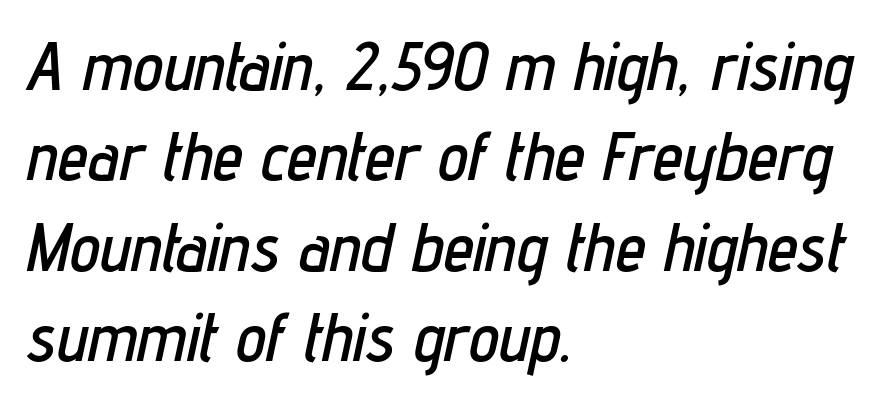
The image shows 68 px condensed type, italic (leaning right); set left-aligned, normal line spacing (1.33x), normal letter spacing, not underlined; low stroke contrast and a medium x-height.
